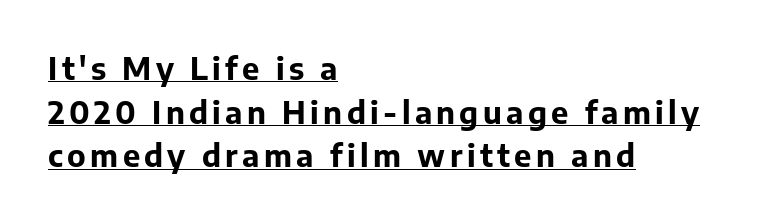
The image shows 31 px bold sans-serif type, upright; set left-aligned, normal line spacing (1.41x), underlined; low stroke contrast and a medium x-height.
